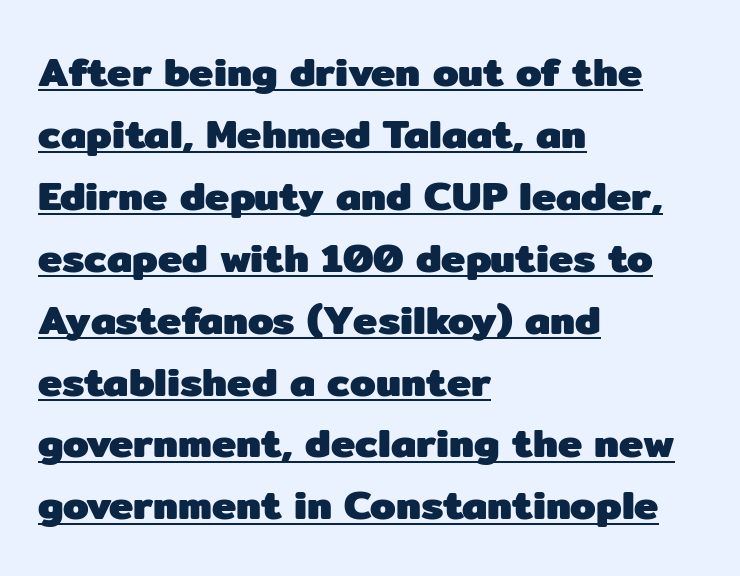
A typesetter would call this leading conventional body-copy spacing. This is sans-serif lettering, the kind often seen on screens and signage. Stroke thickness is high; the sample reads as a true bold. These lines were composed using upright roman letters.
